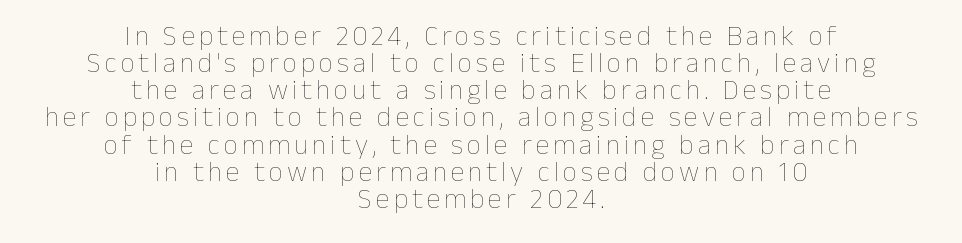
{"italic": "no", "bold": "no", "weight": "thin", "width": "normal", "stroke_contrast": "low", "x_height": "medium", "monospaced": "no", "underline": "no", "align": "center", "line_spacing": "tight", "line_spacing_ratio": 0.97, "glyph_px": 28}
